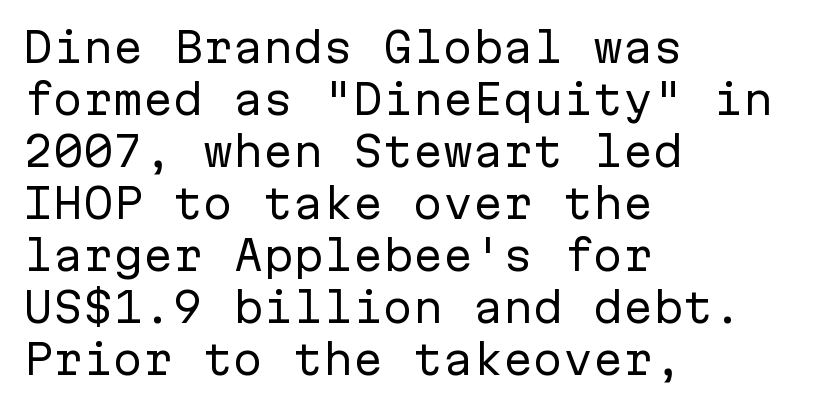
Q: Is the text bold? A: No.
Q: Is the text italic (slanted)? A: No, it is upright.
Q: Is the typeface a serif or a sans-serif typeface? A: Sans-serif.
Q: Is the text underlined? A: No.
Q: How is the paragraph aligned? A: Left-aligned.
Q: Is the spacing between letters normal or unusually wide? A: Normal.
Q: Is the spacing between lines tight, normal or loose? A: Normal.
Q: Width (condensed, normal, or wide)? A: Normal.
Q: Stroke contrast? A: Low.
Q: x-height? A: Medium.
Q: Monospaced? A: Yes.
